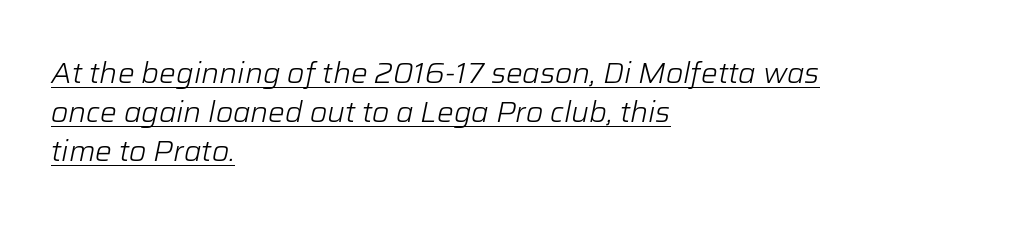
Q: Is the text bold? A: No.
Q: Is the text italic (slanted)? A: Yes, it leans right by about 12 degrees.
Q: Is the text underlined? A: Yes.
Q: How is the paragraph aligned? A: Left-aligned.
Q: Is the spacing between letters normal or unusually wide? A: Normal.
Q: Is the spacing between lines tight, normal or loose? A: Normal.
Q: Width (condensed, normal, or wide)? A: Normal.
Q: Stroke contrast? A: Low.
Q: x-height? A: Medium.
Q: Monospaced? A: No.
